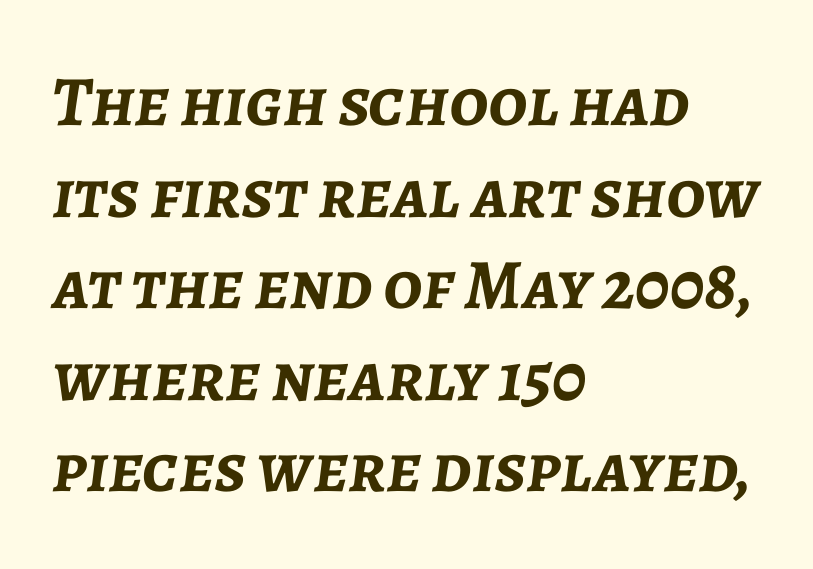
The image shows 71 px semibold type, italic (leaning right); set left-aligned, normal line spacing (1.29x), normal letter spacing, not underlined; low stroke contrast and a medium x-height.
